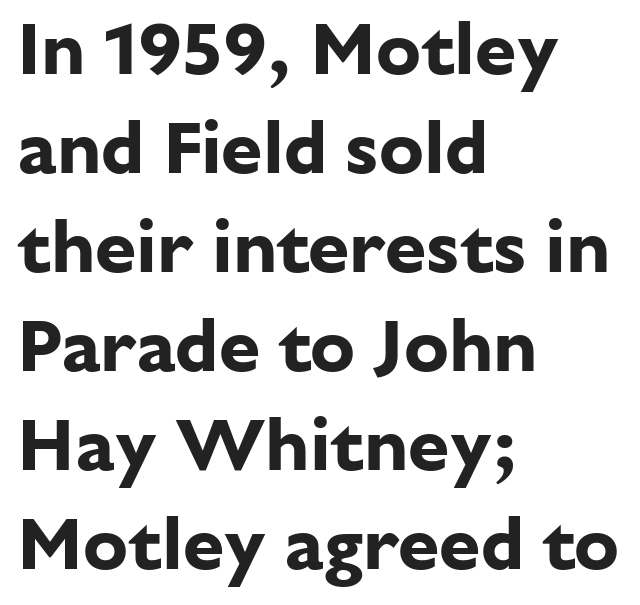
Q: Is the text bold? A: Yes.
Q: Is the text italic (slanted)? A: No, it is upright.
Q: Is the typeface a serif or a sans-serif typeface? A: Sans-serif.
Q: Is the text underlined? A: No.
Q: How is the paragraph aligned? A: Left-aligned.
Q: Is the spacing between letters normal or unusually wide? A: Normal.
Q: Is the spacing between lines tight, normal or loose? A: Normal.
Q: Width (condensed, normal, or wide)? A: Normal.
Q: Stroke contrast? A: Low.
Q: x-height? A: Medium.
Q: Monospaced? A: No.
